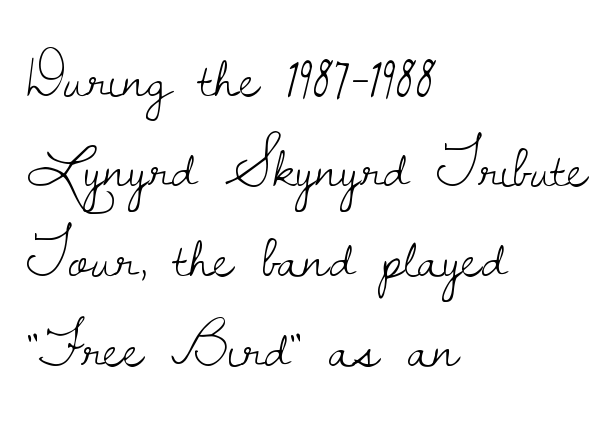
The image shows 62 px light serif type; set left-aligned, normal line spacing (1.45x), normal letter spacing, not underlined; low stroke contrast and a small x-height.
